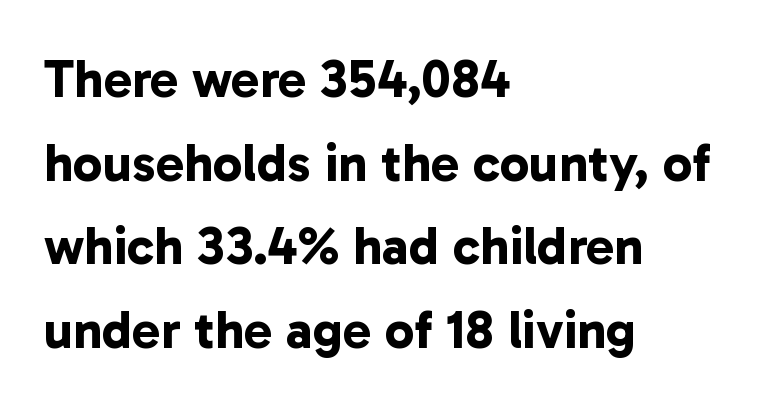
The image shows 53 px bold sans-serif type; set left-aligned, normal line spacing (1.58x), normal letter spacing, not underlined; low stroke contrast and a medium x-height.
